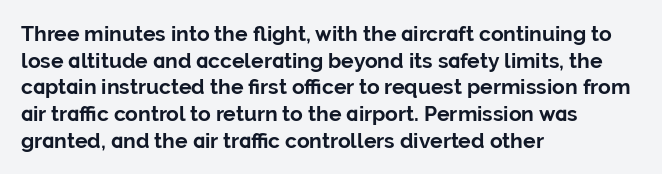
{"italic": "no", "bold": "yes", "underline": "no", "align": "left", "line_spacing": "normal", "line_spacing_ratio": 1.27, "letter_spacing": "normal", "letter_spacing_em": 0.0, "glyph_px": 21}
